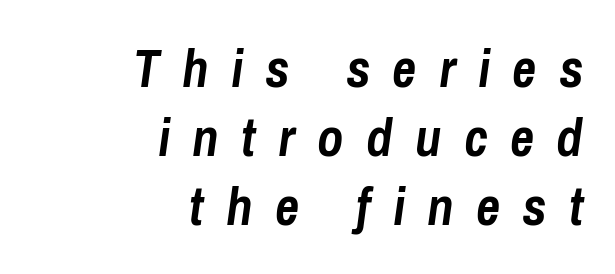
The image shows 53 px semibold, condensed type, italic (leaning right); set right-aligned, normal line spacing (1.3x), unusually wide letter spacing (+0.42 em), not underlined; low stroke contrast and a medium x-height.
